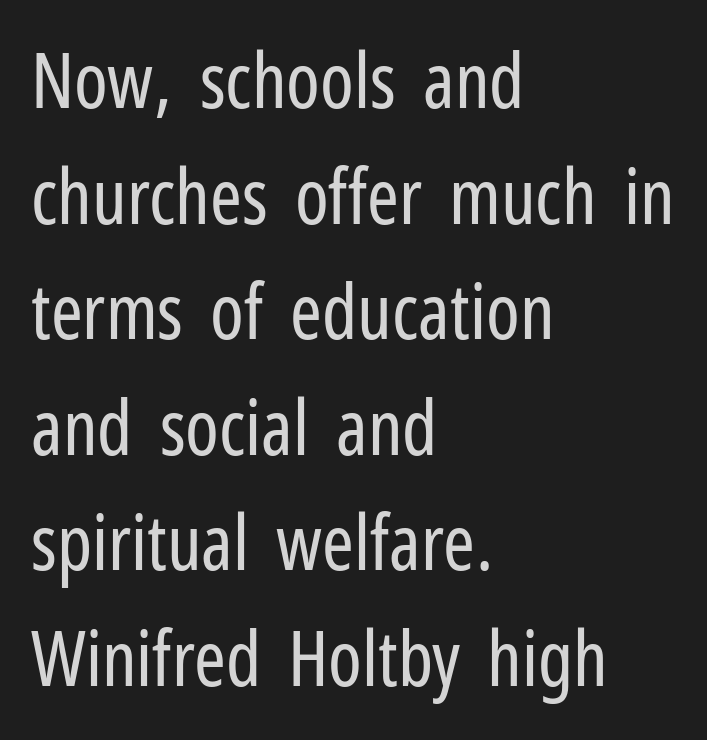
Q: Is the text bold? A: No.
Q: Is the text italic (slanted)? A: No, it is upright.
Q: Is the typeface a serif or a sans-serif typeface? A: Sans-serif.
Q: Is the text underlined? A: No.
Q: How is the paragraph aligned? A: Left-aligned.
Q: Is the spacing between letters normal or unusually wide? A: Normal.
Q: Is the spacing between lines tight, normal or loose? A: Normal.
Q: Width (condensed, normal, or wide)? A: Condensed.
Q: Stroke contrast? A: Low.
Q: x-height? A: Medium.
Q: Monospaced? A: No.
